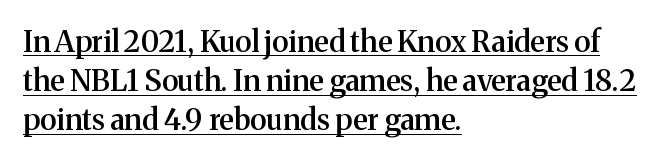
The image shows 29 px semibold serif type, upright; set left-aligned, normal line spacing (1.35x), normal letter spacing, underlined; medium stroke contrast and a medium x-height.
